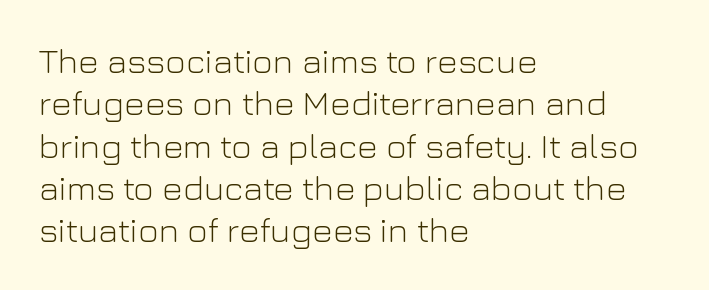
Each letter keeps its own natural width here, so spacing adapts to shape. Horizontal alignment here is leftward, the default for most running prose. The passage shown is typeset with a sans-serif family. No letter is thick-stroked: the sample isn't bold. The specimen reads as upright at a glance. Descenders hang freely into open space.
